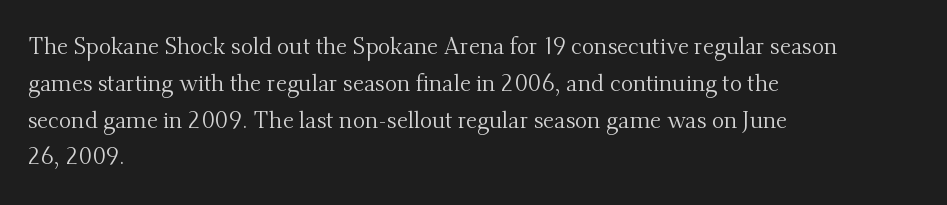
The image shows 23 px text type, upright; set left-aligned, normal line spacing (1.6x), normal letter spacing, not underlined.
